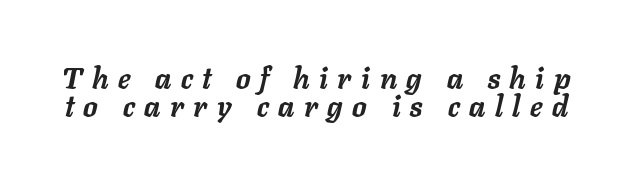
Q: Is the text bold? A: Yes.
Q: Is the text italic (slanted)? A: Yes, it leans right by about 11 degrees.
Q: Is the text underlined? A: No.
Q: Is the spacing between letters normal or unusually wide? A: Unusually wide.
Q: Is the spacing between lines tight, normal or loose? A: Tight.
Q: Width (condensed, normal, or wide)? A: Normal.
Q: Stroke contrast? A: Low.
Q: x-height? A: Medium.
Q: Monospaced? A: No.
